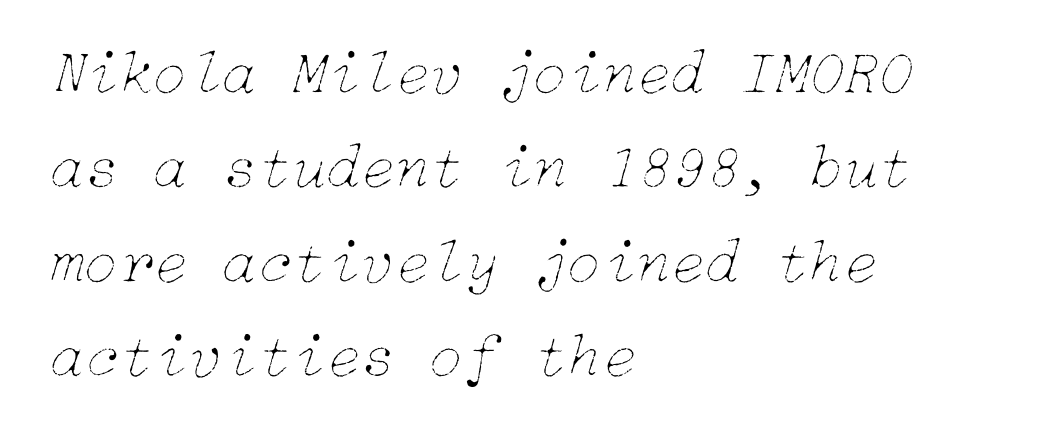
The font's italic variant was chosen for this text. Has an underline been added? It has not. Is the letter spacing exaggerated? No — it looks like the ordinary default. This block has exactly the height ordinary leading produces.
